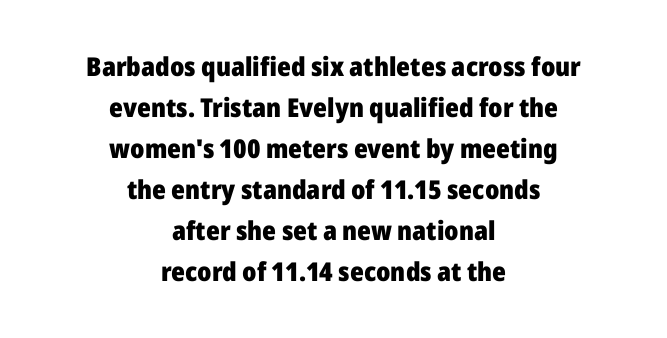
Q: Is the text bold? A: Yes.
Q: Is the text italic (slanted)? A: No, it is upright.
Q: Is the text underlined? A: No.
Q: How is the paragraph aligned? A: Centered.
Q: Is the spacing between letters normal or unusually wide? A: Normal.
Q: Is the spacing between lines tight, normal or loose? A: Normal.
